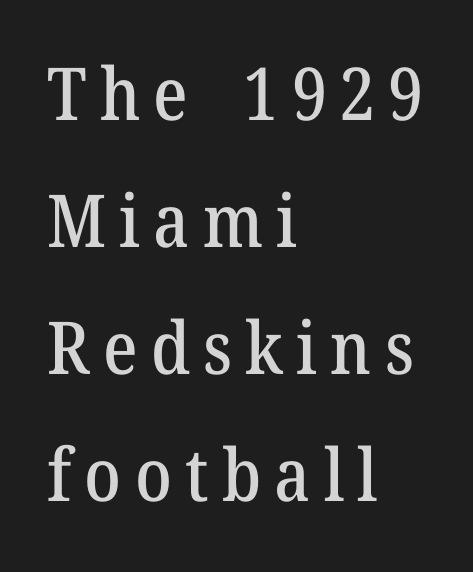
Q: Is the text italic (slanted)? A: No, it is upright.
Q: Is the typeface a serif or a sans-serif typeface? A: Serif.
Q: Is the text underlined? A: No.
Q: How is the paragraph aligned? A: Left-aligned.
Q: Width (condensed, normal, or wide)? A: Normal.
Q: Stroke contrast? A: Medium.
Q: x-height? A: Medium.
Q: Monospaced? A: No.
